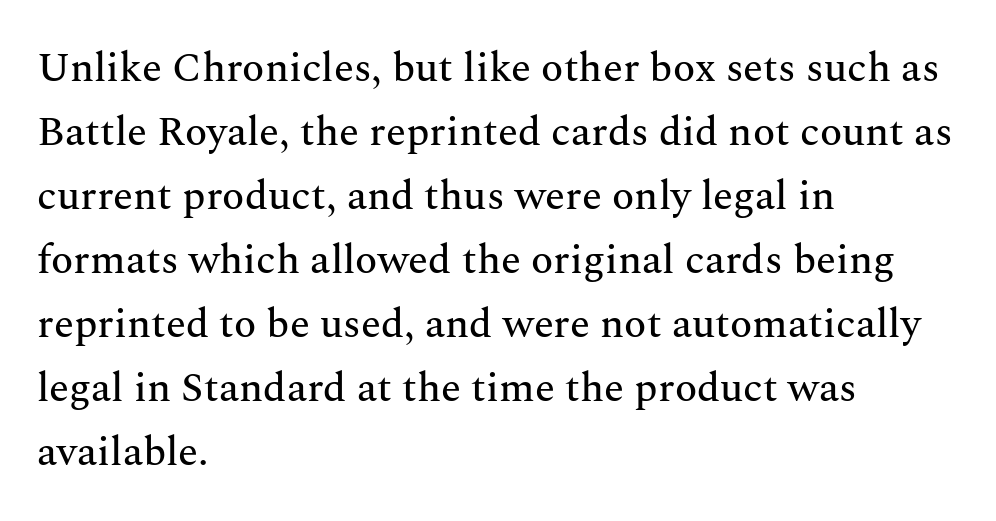
Q: Is the text italic (slanted)? A: No, it is upright.
Q: Is the typeface a serif or a sans-serif typeface? A: Serif.
Q: Is the text underlined? A: No.
Q: How is the paragraph aligned? A: Left-aligned.
Q: Is the spacing between letters normal or unusually wide? A: Normal.
Q: Is the spacing between lines tight, normal or loose? A: Normal.
Q: Width (condensed, normal, or wide)? A: Normal.
Q: Stroke contrast? A: Medium.
Q: x-height? A: Medium.
Q: Monospaced? A: No.
